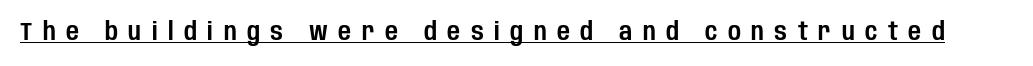
Short note: letters widely spaced. Decoration check: the copy is underlined. Designer's note — italics off, roman on.
